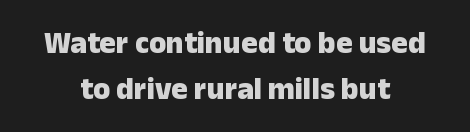
The image shows 31 px heavy sans-serif type, upright; set centered, normal line spacing (1.49x), normal letter spacing, not underlined; low stroke contrast and a medium x-height.
